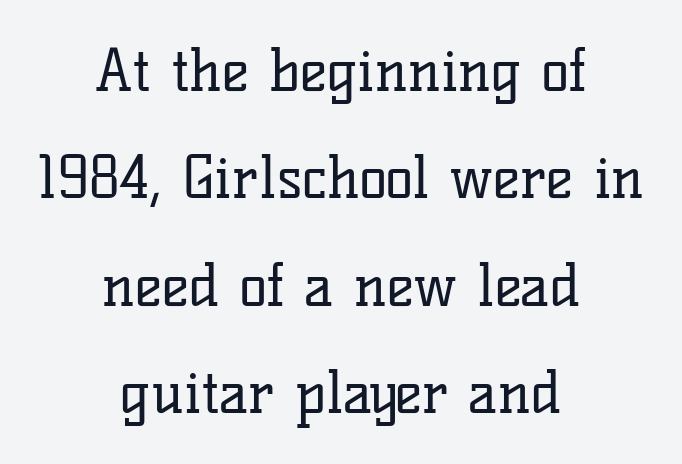
This rendering features lettering with no underline. Notice how the stems are strictly vertical — no italics here. This sample has the flowing, uneven cadence of proportional lettering. The paragraph has two soft edges and a firm central axis. Think standard paragraph weight, or any step lighter than that.
